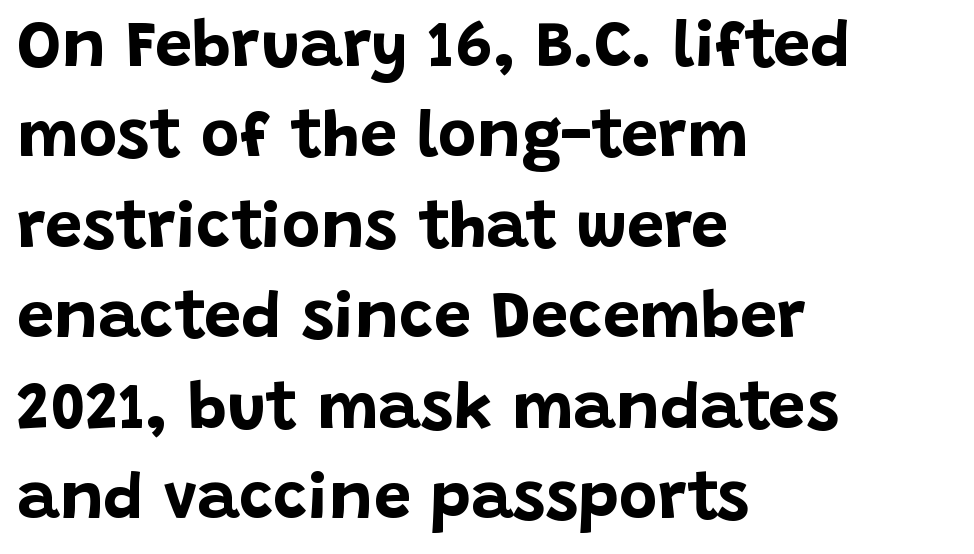
The image shows 66 px bold sans-serif type, upright; set left-aligned, normal line spacing (1.37x), normal letter spacing, not underlined; low stroke contrast and a large x-height.
